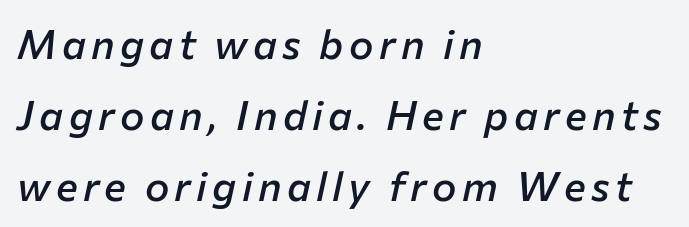
The image shows 41 px semibold type, italic (leaning right); set left-aligned, line spacing 1.73x, not underlined; low stroke contrast and a medium x-height.
